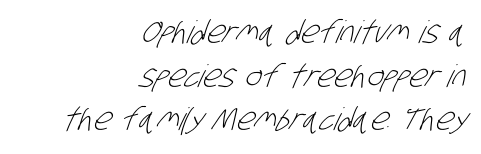
The image shows 31 px light, condensed sans-serif type; set right-aligned, normal line spacing (1.41x), normal letter spacing, not underlined; low stroke contrast and a large x-height.
